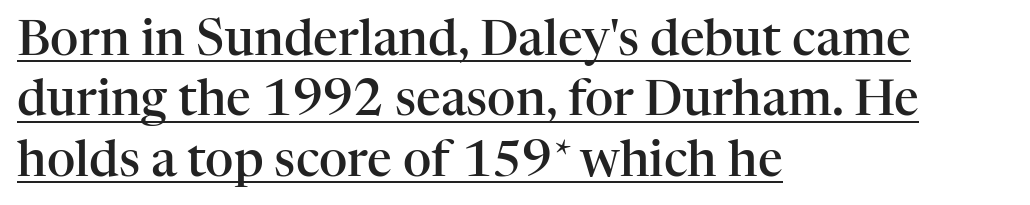
{"serif": "yes", "italic": "no", "bold": "semi", "weight": "semibold", "width": "normal", "stroke_contrast": "high", "x_height": "medium", "monospaced": "no", "underline": "yes", "align": "left", "line_spacing_ratio": 1.23, "letter_spacing": "normal", "letter_spacing_em": 0.0, "glyph_px": 49}
